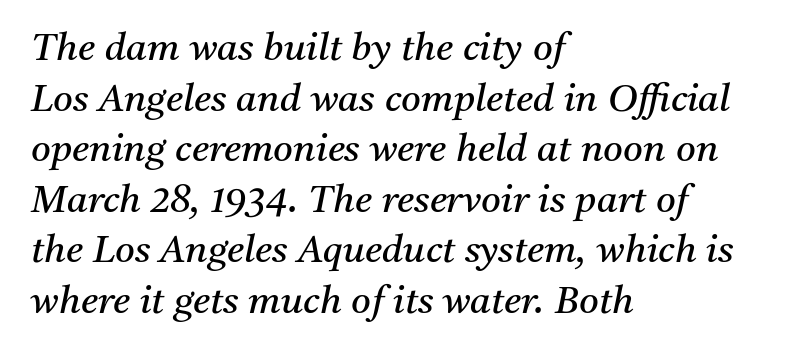
Q: Is the text bold? A: No.
Q: Is the text italic (slanted)? A: Yes, it leans right by about 11 degrees.
Q: Is the typeface a serif or a sans-serif typeface? A: Serif.
Q: Is the text underlined? A: No.
Q: How is the paragraph aligned? A: Left-aligned.
Q: Is the spacing between letters normal or unusually wide? A: Normal.
Q: Is the spacing between lines tight, normal or loose? A: Normal.
Q: Width (condensed, normal, or wide)? A: Normal.
Q: Stroke contrast? A: Medium.
Q: x-height? A: Medium.
Q: Monospaced? A: No.
